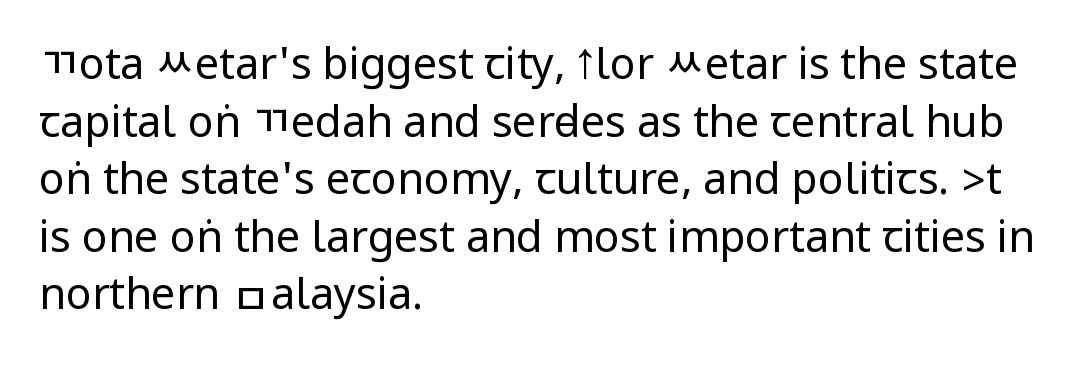
{"serif": "no", "italic": "no", "bold": "no", "weight": "regular", "width": "condensed", "stroke_contrast": "low", "underline": "no", "align": "left", "line_spacing": "normal", "line_spacing_ratio": 1.34, "letter_spacing": "normal", "letter_spacing_em": 0.0, "glyph_px": 43}
